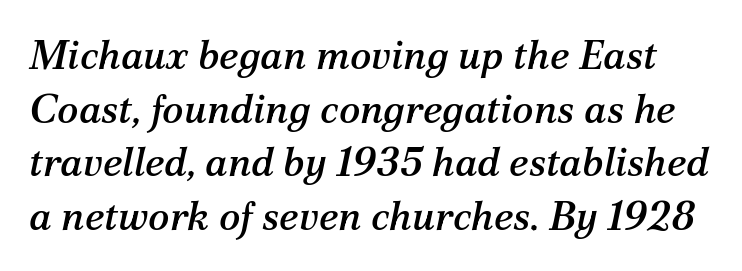
The image shows 40 px serif type, italic (leaning right); set normal line spacing (1.34x), normal letter spacing, not underlined; medium stroke contrast and a medium x-height.
